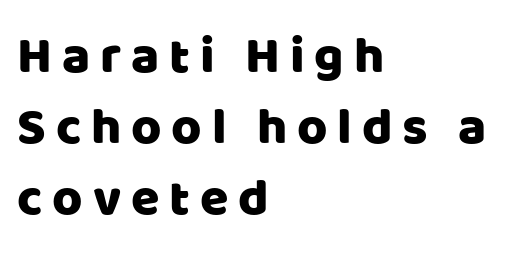
The image shows 52 px sans-serif type, upright; set left-aligned, normal line spacing (1.37x), not underlined; low stroke contrast and a large x-height.
